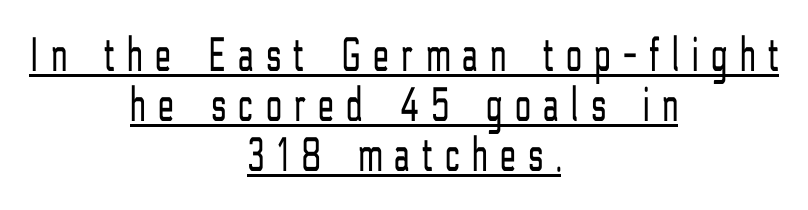
Q: Is the text bold? A: No.
Q: Is the text italic (slanted)? A: No, it is upright.
Q: Is the typeface a serif or a sans-serif typeface? A: Sans-serif.
Q: Is the text underlined? A: Yes.
Q: How is the paragraph aligned? A: Centered.
Q: Is the spacing between letters normal or unusually wide? A: Unusually wide.
Q: Is the spacing between lines tight, normal or loose? A: Tight.
Q: Width (condensed, normal, or wide)? A: Condensed.
Q: Stroke contrast? A: Low.
Q: x-height? A: Medium.
Q: Monospaced? A: No.
